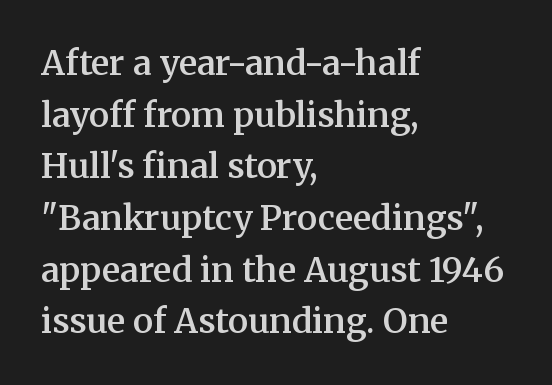
Typographic density is moderately raised because the face is semibold. In terms of letterform style, serifs are clearly present. Proportional: the letters do not fall into vertical columns. If you drew a line through each stem, it would be perfectly vertical.
